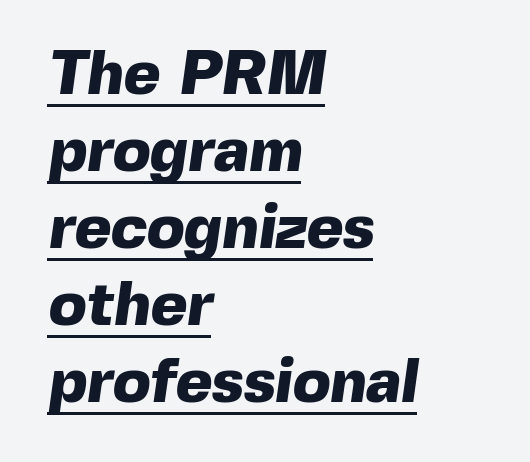
The image shows 62 px heavy sans-serif type; set left-aligned, line spacing 1.24x, normal letter spacing, underlined; a medium x-height.
